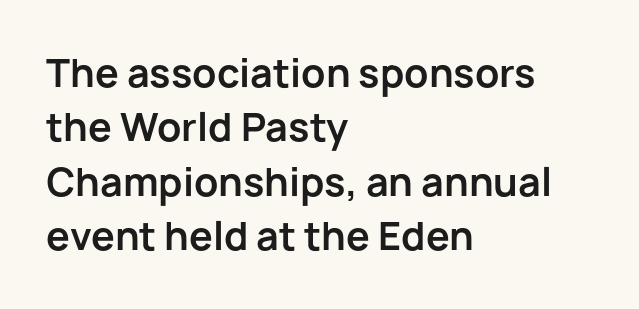
Note the varied advance widths — an 'i' is clearly narrower than an 'm'. The passage is arranged the way most books set body copy — flush left. You can tell from the bare stems that sans-serif type was used. Characters remain perfectly vertical along every line.
